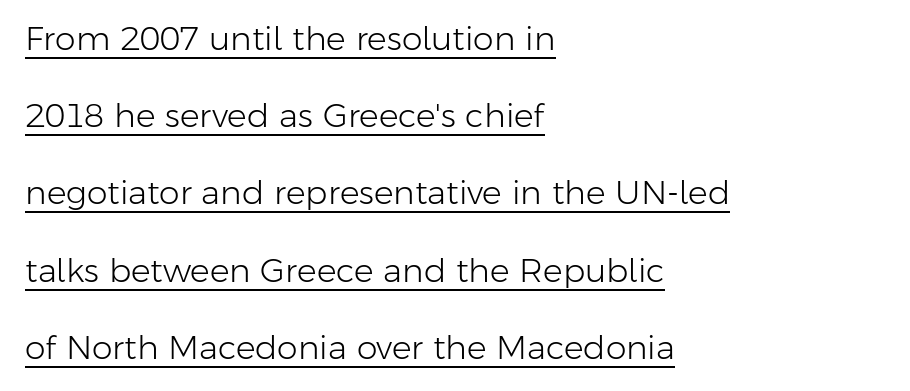
The rendering uses natural spacing where letterforms have individual widths. The typeface chosen for these lines omits serifs. Glance below the letters and you will spot a drawn line. If you drew a ruler down the left edge, every line would touch it.
